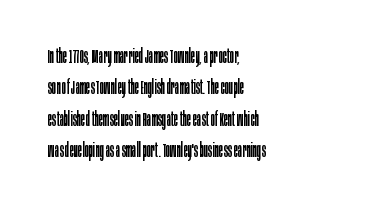
Line spacing here is normal. A typesetter would mark this as roman, not italic. The specimen omits any rule beneath the text block's lines. The rag falls on the right side of this text block. The characters are drawn with everyday or finer stroke widths.
